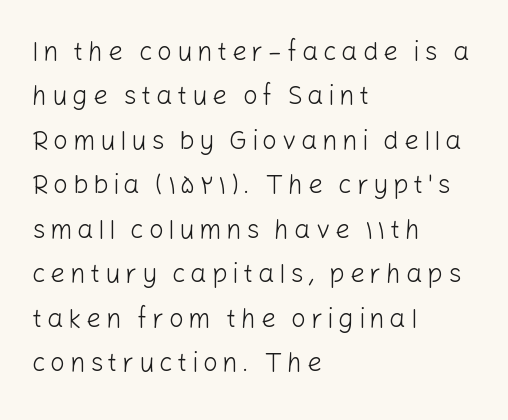
{"italic": "no", "bold": "no", "underline": "no", "align": "left", "line_spacing_ratio": 1.71, "glyph_px": 26}
